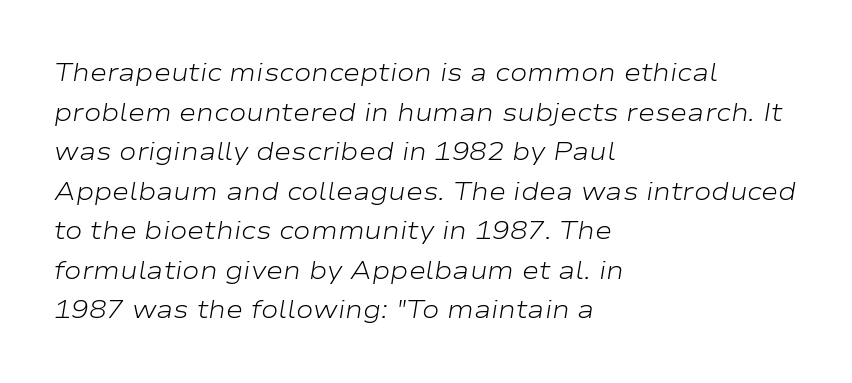
{"italic": "yes", "lean": "right", "slant_degrees": 9, "bold": "no", "underline": "no", "align": "left", "line_spacing": "normal", "line_spacing_ratio": 1.52, "letter_spacing": "normal", "letter_spacing_em": 0.0, "glyph_px": 26}
